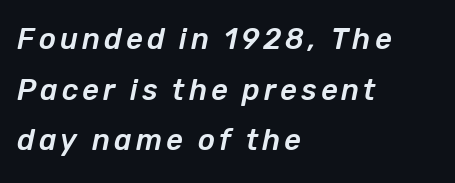
The face used here is proportionally spaced, like ordinary book or web type. Where is the straight margin? On the left. Emphasis-style slanted type is in use. Each row of text sits above clean, open space.
